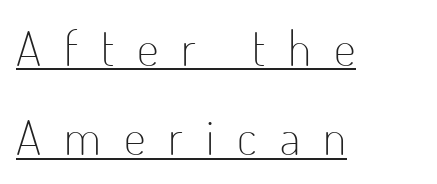
The image shows 48 px light, condensed sans-serif type, upright; set left-aligned, line spacing 1.86x, unusually wide letter spacing (+0.48 em), underlined; low stroke contrast and a small x-height.
